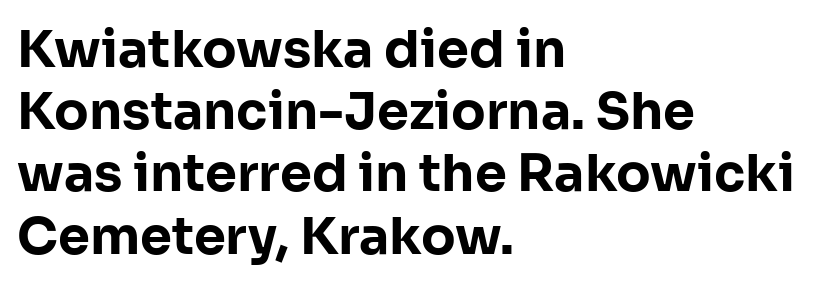
Does the lettering tilt? It doesn't — this is upright. In CSS terms this would be text-align: left. Is the type bold? Yes — the strokes are clearly thick and heavy. Think of a printed novel: that variable character pitch is what you see here.
